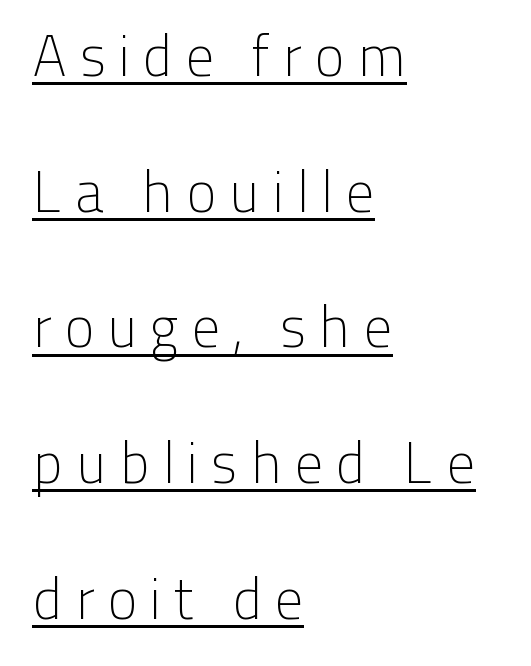
There is plenty of visible air inserted between adjacent glyphs. A typographer would call this underscored text. You could fit nearly another row in the gap between these rows. Which margin do the lines hug? The left one — the right edge is uneven.
